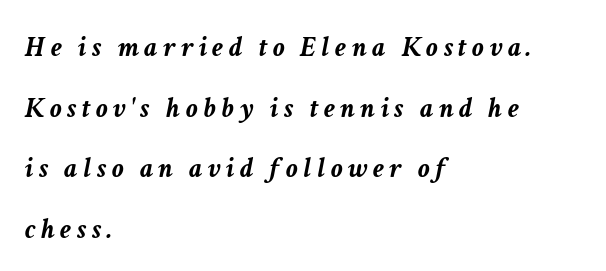
In terms of posture, this sample is oblique. Successive baselines arrive slowly, with a big drop between each. The rag falls on the right side of this text block. The baseline area is clear. Thick stems and heavy bowls — unmistakably bold. The passage shown is typed in a proportional face where columns would drift.
